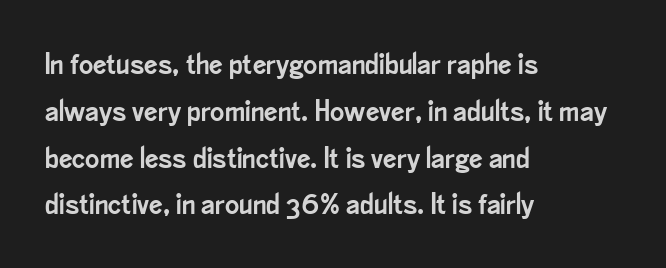
Baseline-to-baseline distance is the conventional proportion of letter height. Here the designer chose a conventional face with non-uniform glyph widths. Look at the tracking — it's just the regular setting, nothing added. When letters stand straight like this, we call the style roman or upright. Check under the words: just untouched page. One-word summary of the alignment: left.
